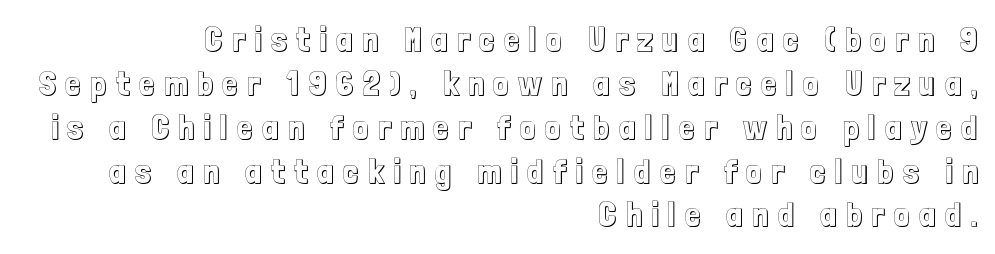
The lines in this sample share a right terminus and differ only in where they begin. Only glyphs here, with clear space below each row. Rows of type keep a routine distance in the vertical direction. Does the lettering tilt? It doesn't — this is upright. Compared with typical body copy, the letter spacing here is much looser.
